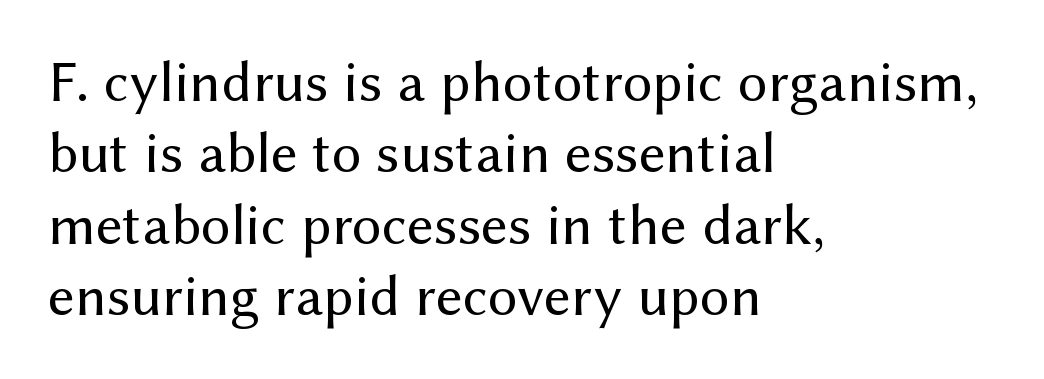
The glyphs in this specimen are sans serif. Nothing unusual about the tracking: characters are spaced as the font intends. A student would call this left alignment; a typographer would say flush left, rag right. The passage shown is typed in a proportional face where columns would drift.
